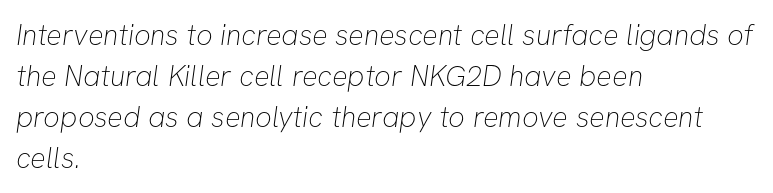
Q: Is the text bold? A: No.
Q: Is the typeface a serif or a sans-serif typeface? A: Sans-serif.
Q: Is the text underlined? A: No.
Q: How is the paragraph aligned? A: Left-aligned.
Q: Is the spacing between letters normal or unusually wide? A: Normal.
Q: Is the spacing between lines tight, normal or loose? A: Normal.
Q: Width (condensed, normal, or wide)? A: Normal.
Q: Stroke contrast? A: Low.
Q: x-height? A: Medium.
Q: Monospaced? A: No.
